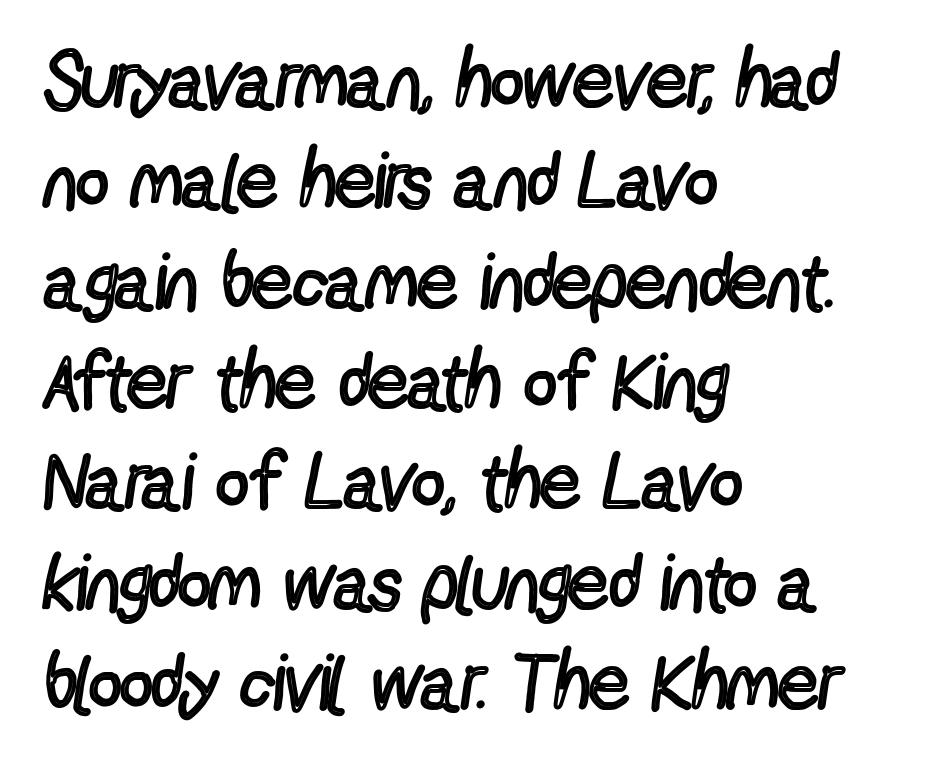
Proportional: the letters do not fall into vertical columns. The block of text has a typical density, with ordinary space between rows. Is the stroke heavy? The answer is a plain regular-or-lighter. Lines of text with bare space underneath. The setting favours the left margin, as ordinary paragraphs usually do.
